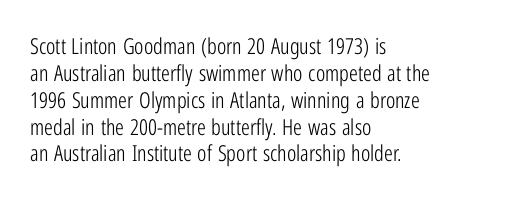
Q: Is the text bold? A: No.
Q: Is the text italic (slanted)? A: No, it is upright.
Q: Is the text underlined? A: No.
Q: How is the paragraph aligned? A: Left-aligned.
Q: Is the spacing between letters normal or unusually wide? A: Normal.
